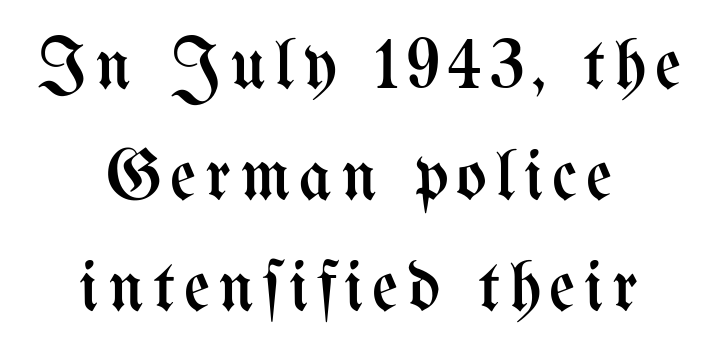
Q: Is the text bold? A: No.
Q: Is the text italic (slanted)? A: No, it is upright.
Q: Is the text underlined? A: No.
Q: How is the paragraph aligned? A: Centered.
Q: Is the spacing between lines tight, normal or loose? A: Normal.
Q: Width (condensed, normal, or wide)? A: Condensed.
Q: Stroke contrast? A: Medium.
Q: x-height? A: Medium.
Q: Monospaced? A: No.
